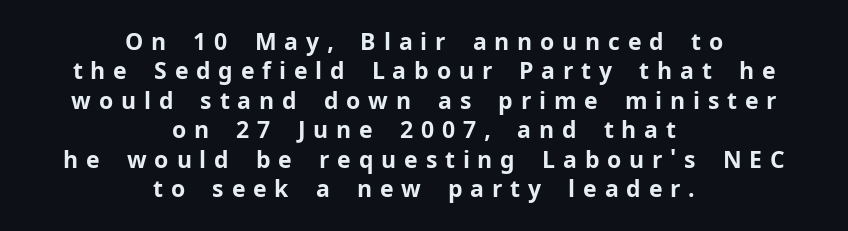
The image shows 23 px bold type, upright; set centered, normal line spacing (1.28x), unusually wide letter spacing (+0.34 em), not underlined.
